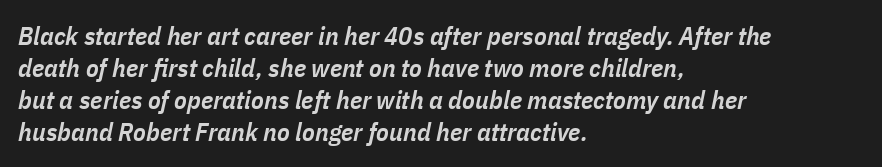
Q: Is the text bold? A: Semi-bold.
Q: Is the text italic (slanted)? A: Yes, it leans right by about 11 degrees.
Q: Is the text underlined? A: No.
Q: How is the paragraph aligned? A: Left-aligned.
Q: Is the spacing between letters normal or unusually wide? A: Normal.
